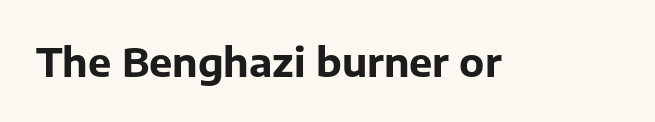
The face used here is rendered with its standard letterfit. Only glyphs here, with clear space below each row. Is this a fixed-width face? No — the glyphs have proportional, varying widths. Ordinary non-slanted type is in use. Thick stems and heavy bowls — unmistakably bold. The type family on display is of the sans-serif kind.
